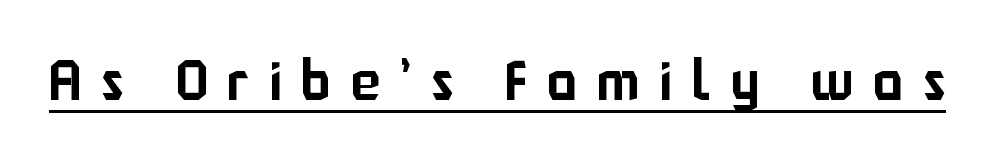
Q: Is the text italic (slanted)? A: No, it is upright.
Q: Is the typeface a serif or a sans-serif typeface? A: Sans-serif.
Q: Is the text underlined? A: Yes.
Q: Is the spacing between letters normal or unusually wide? A: Unusually wide.
Q: Width (condensed, normal, or wide)? A: Normal.
Q: Stroke contrast? A: Low.
Q: x-height? A: Medium.
Q: Monospaced? A: No.
